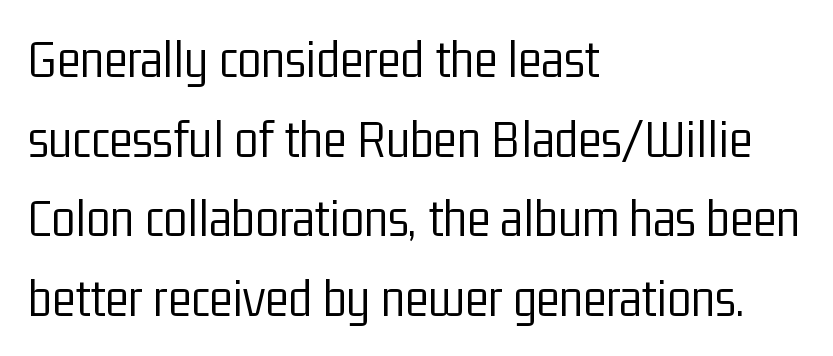
The image shows 55 px light, condensed sans-serif type, upright; set left-aligned, normal line spacing (1.45x), normal letter spacing, not underlined; low stroke contrast and a medium x-height.
